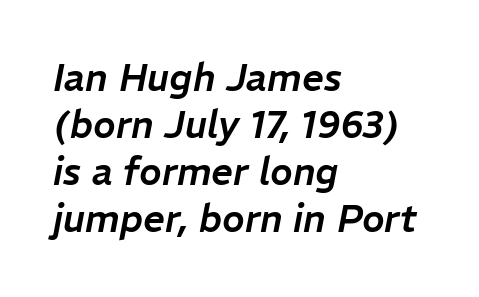
Italic: yes, the glyphs are oblique. Looks like regular typesetting: each glyph gets only the width it needs. The horizontal fit of the characters is conventional and even. Clear beneath every line of the passage. Line beginnings align vertically; line endings do not.
